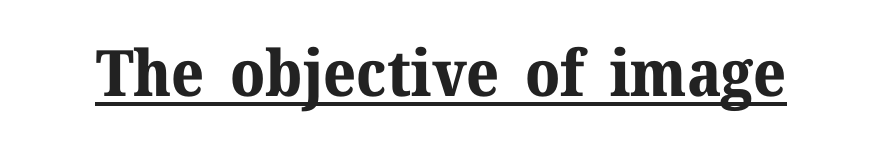
The image shows 64 px bold serif type, upright; set normal letter spacing, underlined; medium stroke contrast and a medium x-height.
